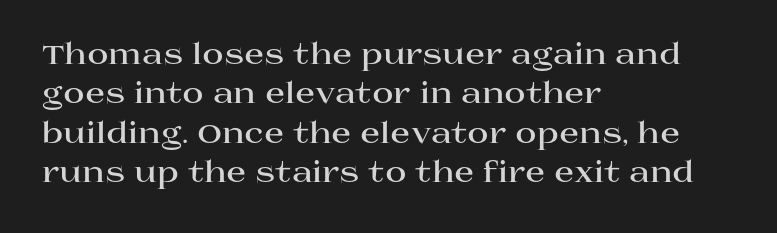
Lines of text with bare space underneath. Words appear dense and cohesive because spacing is normal. You can tell it's not italic because the verticals are truly vertical. Each glyph is drawn with heavy, bold strokes.
